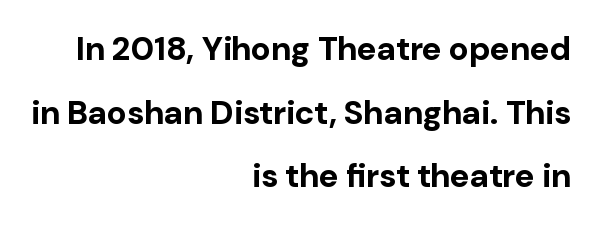
Q: Is the text bold? A: Yes.
Q: Is the text italic (slanted)? A: No, it is upright.
Q: Is the typeface a serif or a sans-serif typeface? A: Sans-serif.
Q: Is the text underlined? A: No.
Q: How is the paragraph aligned? A: Right-aligned.
Q: Is the spacing between letters normal or unusually wide? A: Normal.
Q: Is the spacing between lines tight, normal or loose? A: Loose.
Q: Width (condensed, normal, or wide)? A: Normal.
Q: Stroke contrast? A: Low.
Q: x-height? A: Medium.
Q: Monospaced? A: No.
